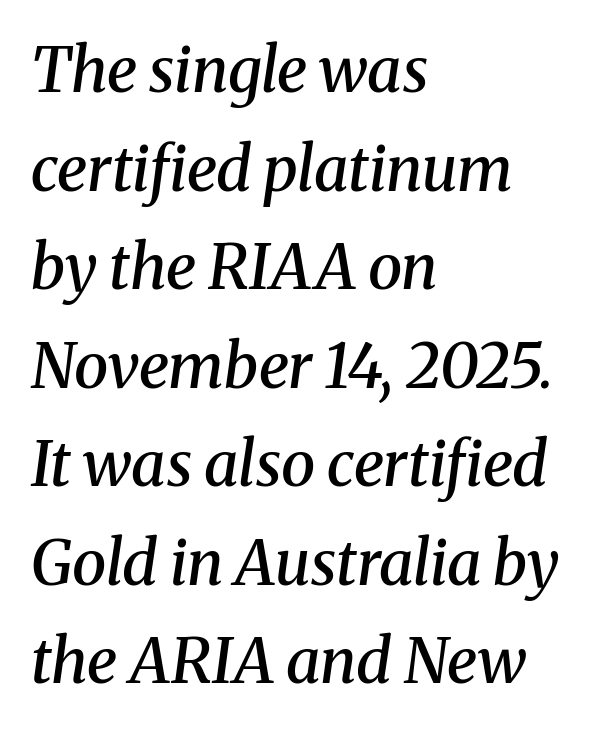
Q: Is the text bold? A: Semi-bold.
Q: Is the text italic (slanted)? A: Yes, it leans right by about 8 degrees.
Q: Is the typeface a serif or a sans-serif typeface? A: Serif.
Q: Is the text underlined? A: No.
Q: How is the paragraph aligned? A: Left-aligned.
Q: Is the spacing between letters normal or unusually wide? A: Normal.
Q: Is the spacing between lines tight, normal or loose? A: Normal.
Q: Width (condensed, normal, or wide)? A: Normal.
Q: Stroke contrast? A: Medium.
Q: x-height? A: Medium.
Q: Monospaced? A: No.
